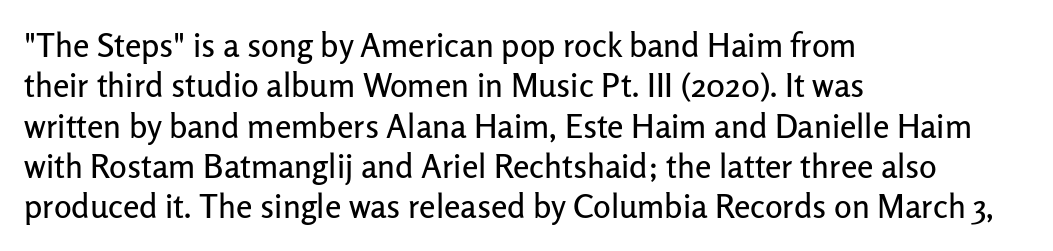
{"serif": "no", "italic": "no", "width": "normal", "stroke_contrast": "low", "x_height": "medium", "monospaced": "no", "underline": "no", "align": "left", "line_spacing_ratio": 1.22, "letter_spacing": "normal", "letter_spacing_em": 0.0, "glyph_px": 33}
